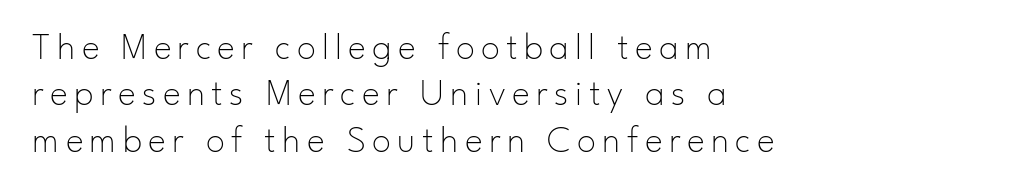
{"serif": "no", "italic": "no", "bold": "no", "weight": "thin", "width": "normal", "stroke_contrast": "low", "x_height": "small", "monospaced": "no", "underline": "no", "align": "left", "line_spacing_ratio": 1.22, "glyph_px": 38}
